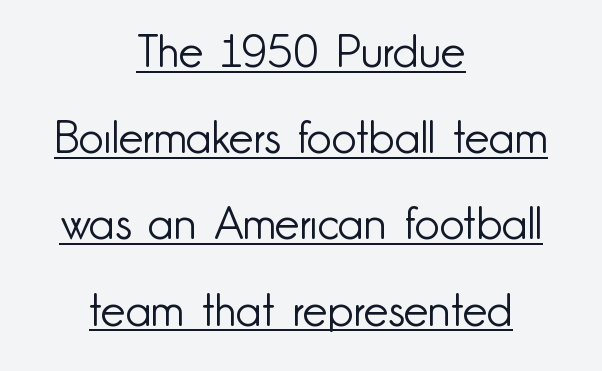
Q: Is the text bold? A: No.
Q: Is the text italic (slanted)? A: No, it is upright.
Q: Is the typeface a serif or a sans-serif typeface? A: Sans-serif.
Q: Is the text underlined? A: Yes.
Q: How is the paragraph aligned? A: Centered.
Q: Is the spacing between letters normal or unusually wide? A: Normal.
Q: Is the spacing between lines tight, normal or loose? A: Loose.
Q: Width (condensed, normal, or wide)? A: Normal.
Q: Stroke contrast? A: Low.
Q: x-height? A: Small.
Q: Monospaced? A: No.
